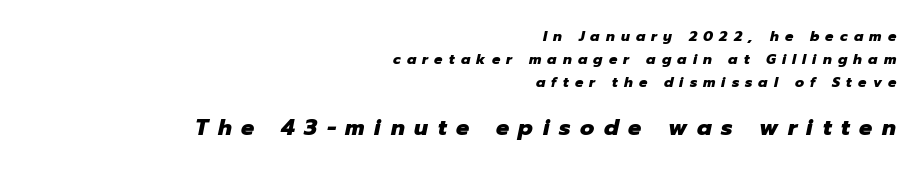
Caption: multi-line text, flush right, ragged left. Weight: bold. The designer left line spacing at the default. The face used here appears at its bigger size in the lower chunk. Tracking here is generous; glyphs stand well apart from one another. The space directly below the letters is spotless.
